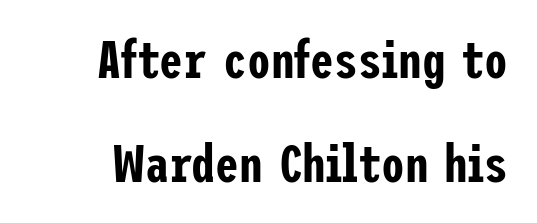
{"serif": "no", "italic": "no", "width": "condensed", "stroke_contrast": "low", "x_height": "medium", "underline": "no", "line_spacing": "loose", "line_spacing_ratio": 1.96, "letter_spacing": "normal", "letter_spacing_em": 0.0, "glyph_px": 53}
